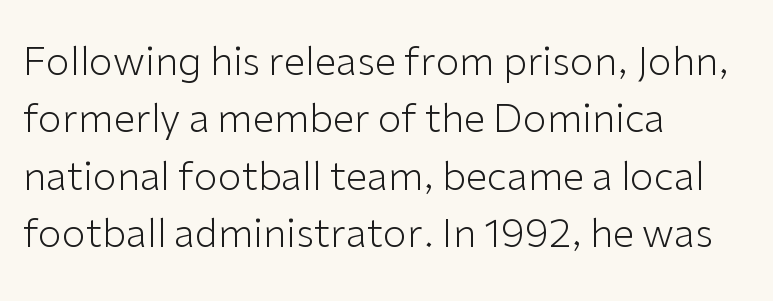
Honestly, the letter spacing is just normal — you wouldn't notice it. The font's upright variant was chosen for this text. This is not heavy type; no bold has been used. The font family rendered here belongs to the sans-serif group. Each letter keeps its own natural width here, so spacing adapts to shape.
